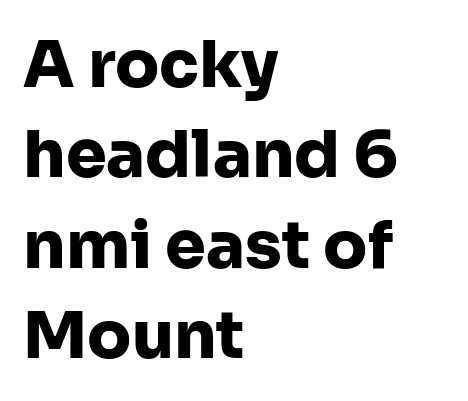
{"serif": "no", "italic": "no", "bold": "yes", "weight": "heavy", "width": "normal", "stroke_contrast": "low", "x_height": "medium", "monospaced": "no", "underline": "no", "align": "left", "line_spacing": "normal", "line_spacing_ratio": 1.39, "letter_spacing": "normal", "letter_spacing_em": 0.0, "glyph_px": 65}
